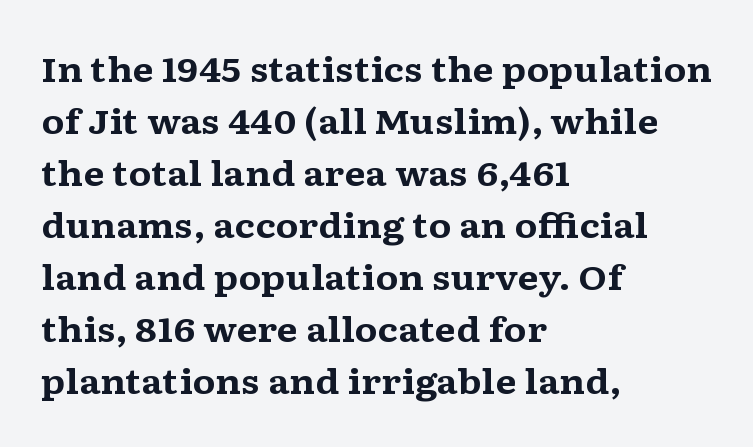
The image shows 34 px bold, wide serif type, upright; set left-aligned, normal line spacing (1.53x), normal letter spacing, not underlined; medium stroke contrast and a medium x-height.
